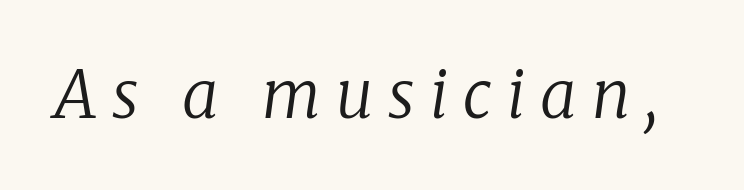
Q: Is the text bold? A: No.
Q: Is the text italic (slanted)? A: Yes, it leans right by about 8 degrees.
Q: Is the typeface a serif or a sans-serif typeface? A: Serif.
Q: Is the text underlined? A: No.
Q: Is the spacing between letters normal or unusually wide? A: Unusually wide.
Q: Width (condensed, normal, or wide)? A: Normal.
Q: Stroke contrast? A: Low.
Q: x-height? A: Medium.
Q: Monospaced? A: No.
